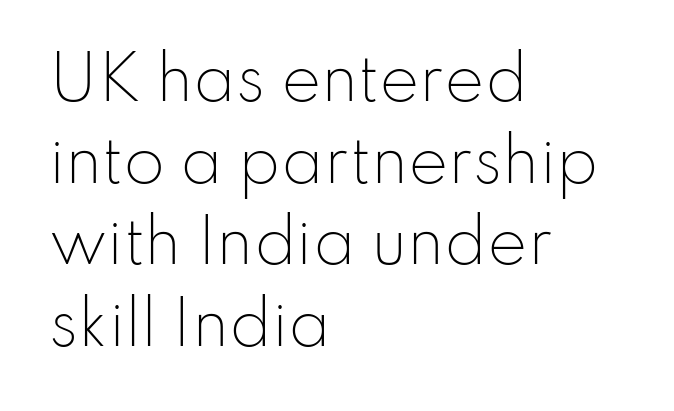
Q: Is the text bold? A: No.
Q: Is the text italic (slanted)? A: No, it is upright.
Q: Is the typeface a serif or a sans-serif typeface? A: Sans-serif.
Q: Is the text underlined? A: No.
Q: How is the paragraph aligned? A: Left-aligned.
Q: Is the spacing between letters normal or unusually wide? A: Normal.
Q: Is the spacing between lines tight, normal or loose? A: Normal.
Q: Width (condensed, normal, or wide)? A: Normal.
Q: Stroke contrast? A: Low.
Q: x-height? A: Small.
Q: Monospaced? A: No.
